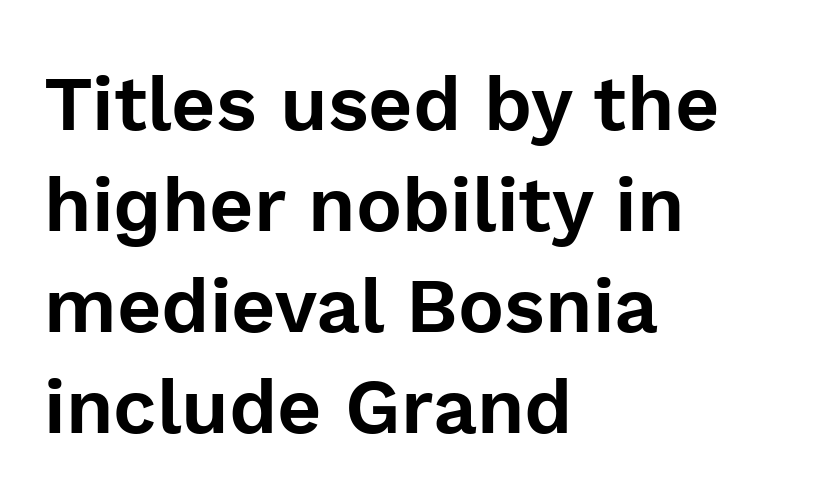
Here the glyphs are tracked normally, forming tight word shapes. The lettering stays uniformly vertical, giving the passage a roman look. The compositor pushed each line to the left boundary. The vertical gap from one line to the next is medium. Serif or sans? Sans — the stroke terminals are bare. A typesetter would call this proportional, since set widths differ per character.
